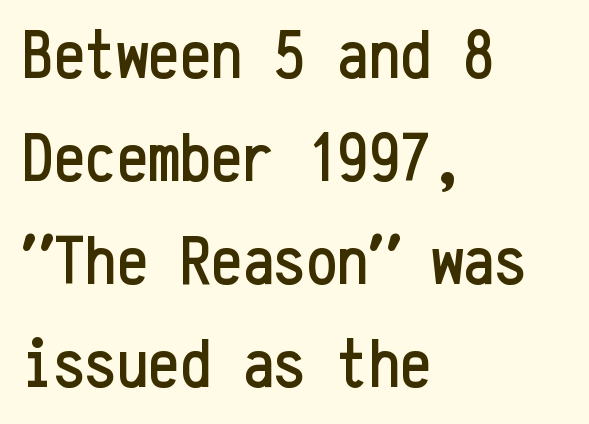
Q: Is the text italic (slanted)? A: No, it is upright.
Q: Is the typeface a serif or a sans-serif typeface? A: Sans-serif.
Q: Is the text underlined? A: No.
Q: How is the paragraph aligned? A: Left-aligned.
Q: Is the spacing between letters normal or unusually wide? A: Normal.
Q: Is the spacing between lines tight, normal or loose? A: Normal.
Q: Width (condensed, normal, or wide)? A: Condensed.
Q: Stroke contrast? A: Low.
Q: x-height? A: Medium.
Q: Monospaced? A: Yes.
